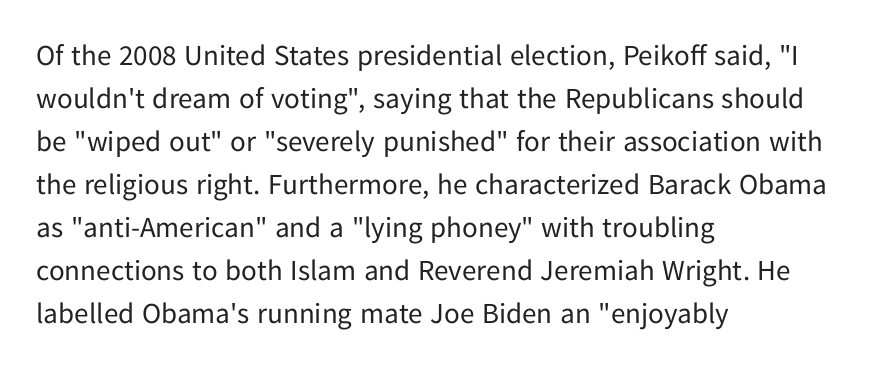
{"serif": "no", "italic": "no", "bold": "no", "weight": "regular", "width": "normal", "stroke_contrast": "low", "x_height": "medium", "monospaced": "no", "underline": "no", "align": "left", "line_spacing": "normal", "line_spacing_ratio": 1.48, "letter_spacing": "normal", "letter_spacing_em": 0.0, "glyph_px": 29}
